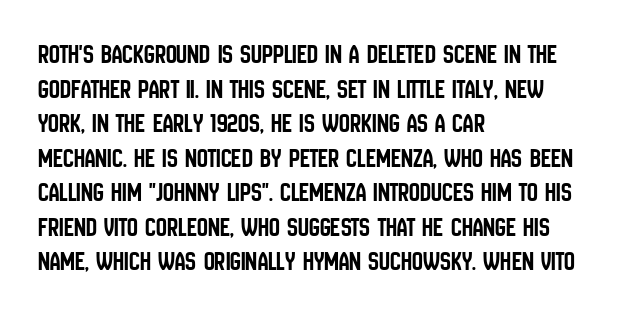
You could call the tracking neutral — neither tight nor loose. Interline gaps are of average width in this sample. The zone under the glyphs is completely vacant. A classic flush-left, rag-right setting is used for this passage. Style check: upright.
